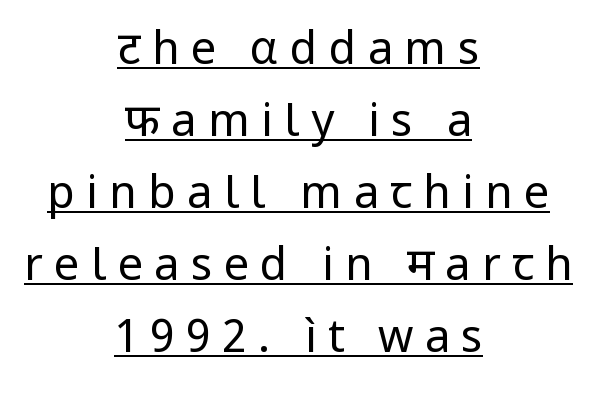
{"serif": "no", "italic": "no", "bold": "no", "weight": "regular", "width": "normal", "stroke_contrast": "low", "x_height": "medium", "monospaced": "no", "underline": "yes", "align": "center", "line_spacing": "normal", "line_spacing_ratio": 1.6, "letter_spacing": "wide", "letter_spacing_em": 0.25, "glyph_px": 45}
